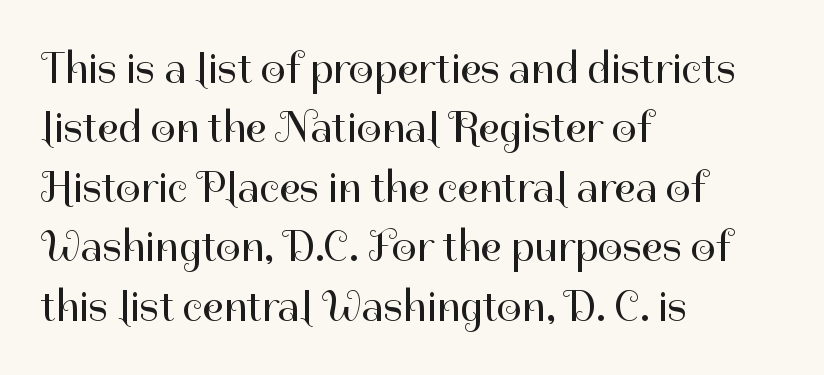
The text block is weighted toward the left margin, trailing off unevenly rightward. Only glyphs here, with clear space below each row. Nothing heavy about these letters — not bold at all. You can tell from the bare stems that sans-serif type was used. A typesetter would call this proportional, since set widths differ per character. Letter spacing: default.
